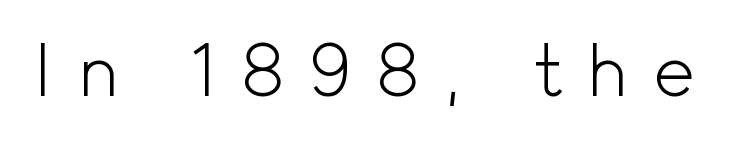
Q: Is the text bold? A: No.
Q: Is the text italic (slanted)? A: No, it is upright.
Q: Is the typeface a serif or a sans-serif typeface? A: Sans-serif.
Q: Is the text underlined? A: No.
Q: Is the spacing between letters normal or unusually wide? A: Unusually wide.
Q: Width (condensed, normal, or wide)? A: Normal.
Q: x-height? A: Small.
Q: Monospaced? A: No.
